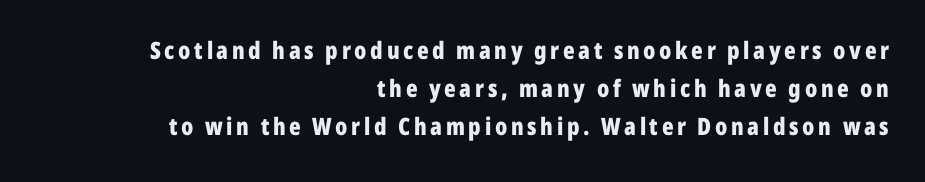
Q: Is the text bold? A: Yes.
Q: Is the text italic (slanted)? A: No, it is upright.
Q: Is the text underlined? A: No.
Q: How is the paragraph aligned? A: Right-aligned.
Q: Is the spacing between lines tight, normal or loose? A: Normal.
